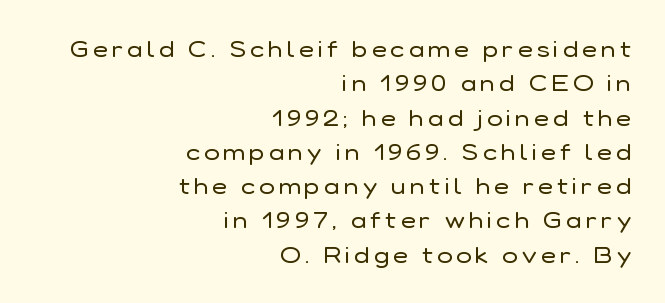
The image shows 23 px text type, upright; set right-aligned, normal line spacing (1.49x), not underlined.
